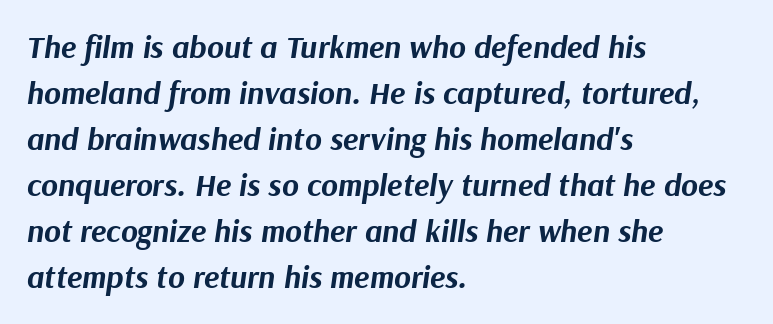
Looking at the ascenders, they clearly lean. Casual observation: everything's shoved over to the left. You could call the tracking neutral — neither tight nor loose. Is this a fixed-width face? No — the glyphs have proportional, varying widths. Baseline-to-baseline distance is the conventional proportion of letter height. You'd pick this weight for a headline — it's a proper bold.
